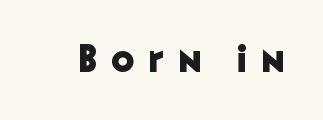
Q: Is the text bold? A: Yes.
Q: Is the text italic (slanted)? A: No, it is upright.
Q: Is the typeface a serif or a sans-serif typeface? A: Sans-serif.
Q: Is the text underlined? A: No.
Q: Is the spacing between letters normal or unusually wide? A: Unusually wide.
Q: Width (condensed, normal, or wide)? A: Normal.
Q: Stroke contrast? A: Low.
Q: x-height? A: Medium.
Q: Monospaced? A: No.
